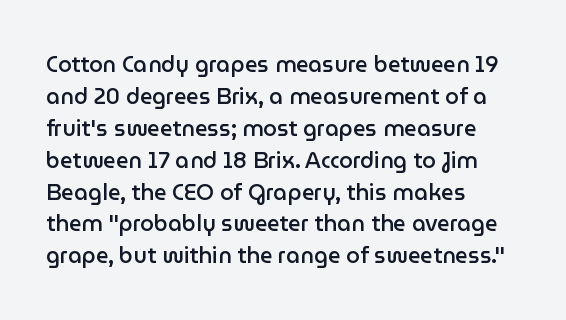
The image shows 22 px text type, upright; set left-aligned, normal line spacing (1.45x), normal letter spacing, not underlined.
